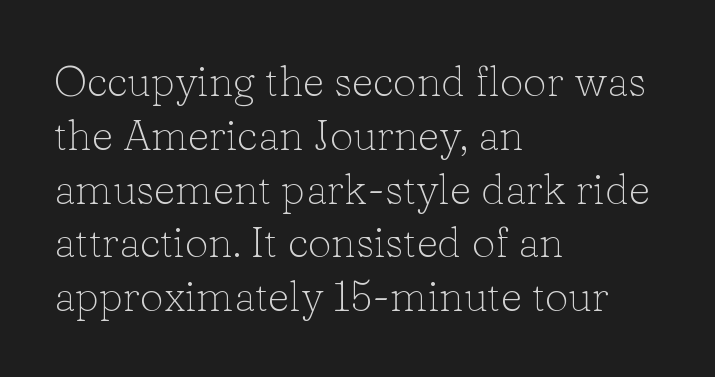
The image shows 42 px light serif type, upright; set left-aligned, normal line spacing (1.28x), normal letter spacing, not underlined; low stroke contrast and a medium x-height.
